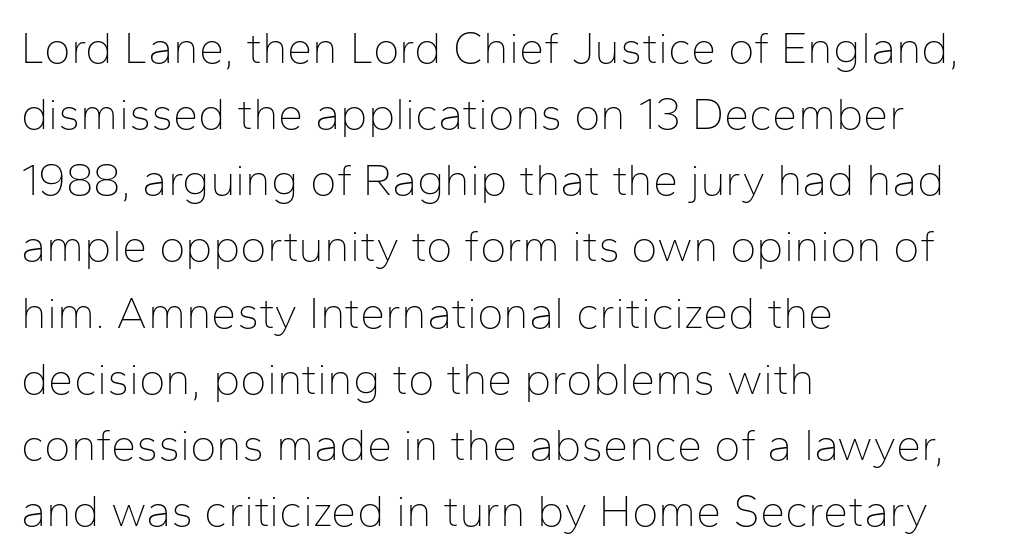
Does the copy run flush right? No — it runs flush left. A light-to-regular cut is what we see here. Is this a fixed-width face? No — the glyphs have proportional, varying widths. Here the glyphs are tracked normally, forming tight word shapes. Nothing sits at the stroke ends, so this counts as sans-serif.
